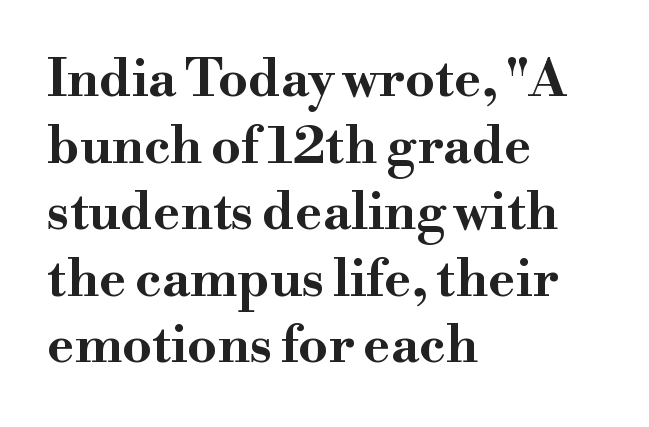
{"serif": "yes", "italic": "no", "bold": "yes", "weight": "bold", "width": "wide", "stroke_contrast": "high", "x_height": "small", "monospaced": "no", "underline": "no", "align": "left", "line_spacing": "normal", "line_spacing_ratio": 1.28, "letter_spacing": "normal", "letter_spacing_em": 0.0, "glyph_px": 52}
